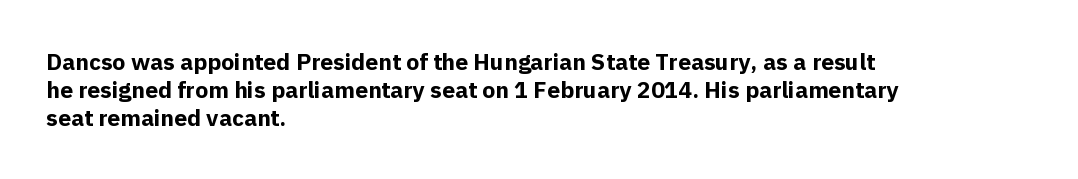
Q: Is the text bold? A: Yes.
Q: Is the text italic (slanted)? A: No, it is upright.
Q: Is the text underlined? A: No.
Q: How is the paragraph aligned? A: Left-aligned.
Q: Is the spacing between letters normal or unusually wide? A: Normal.
